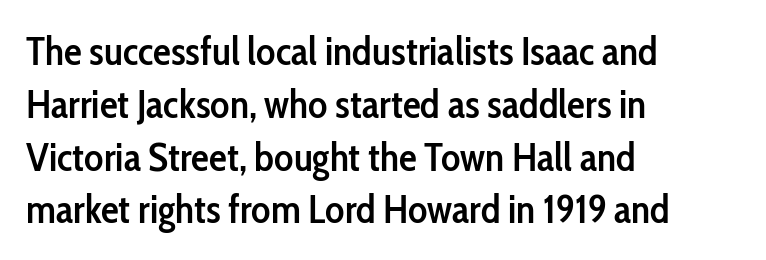
Underlining? Definitely not there. Semibold letterforms, between regular and bold. Visually the block forms a straight wall on the left and a jagged coastline on the right. You could not count columns in this text — the font is proportionally spaced.
